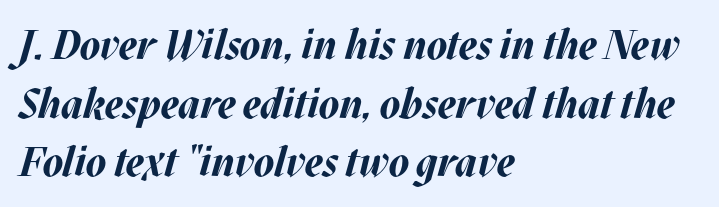
The image shows 41 px bold type, italic (leaning right); set left-aligned, normal line spacing (1.43x), normal letter spacing, not underlined; medium stroke contrast and a large x-height.
